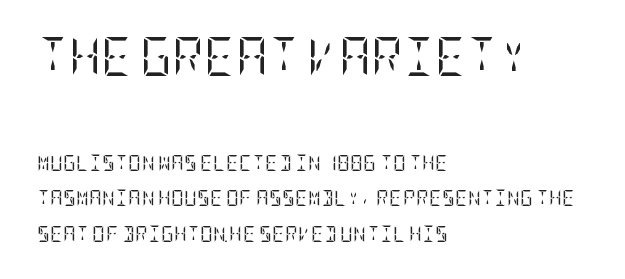
Where is the straight margin? On the left. The string is rendered with underlining switched off. Two sizes are in play, and the larger belongs to the first block. Is the letter spacing exaggerated? No — it looks like the ordinary default. This is the regular roman posture of the typeface. Unbolded letterforms with no extra heft.
